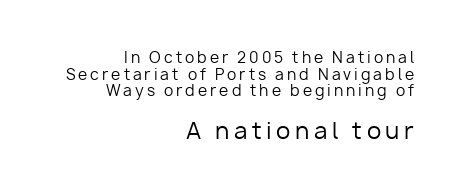
Do the letters lean? They stand straight. Short and long lines alike share a common ending point at right. Tightly led — the rows are bunched. The letterforms sit at book weight or below. These two chunks differ in scale, with the bottom chunk taking the larger measure.
